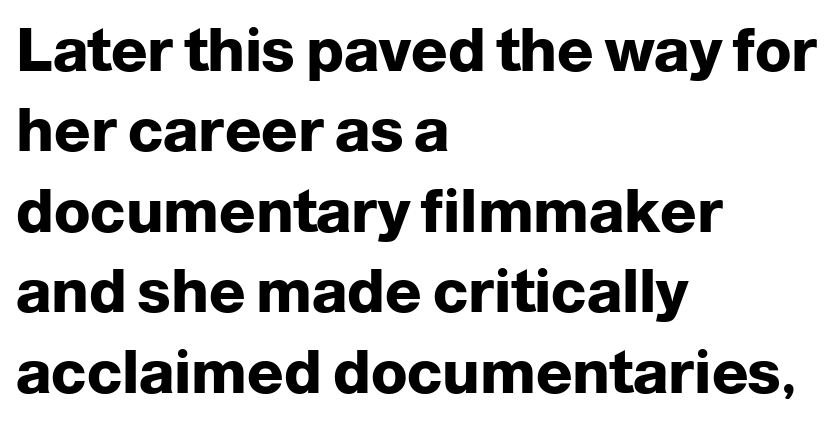
Q: Is the text bold? A: Yes.
Q: Is the text italic (slanted)? A: No, it is upright.
Q: Is the typeface a serif or a sans-serif typeface? A: Sans-serif.
Q: Is the text underlined? A: No.
Q: How is the paragraph aligned? A: Left-aligned.
Q: Is the spacing between letters normal or unusually wide? A: Normal.
Q: Is the spacing between lines tight, normal or loose? A: Normal.
Q: Width (condensed, normal, or wide)? A: Normal.
Q: Stroke contrast? A: Low.
Q: x-height? A: Medium.
Q: Monospaced? A: No.
